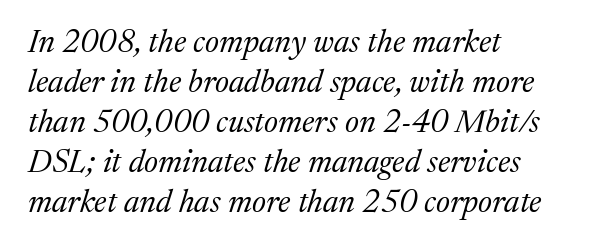
{"serif": "yes", "italic": "yes", "lean": "right", "slant_degrees": 17, "bold": "no", "weight": "regular", "width": "normal", "stroke_contrast": "medium", "x_height": "medium", "monospaced": "no", "underline": "no", "align": "left", "line_spacing": "normal", "line_spacing_ratio": 1.25, "letter_spacing": "normal", "letter_spacing_em": 0.0, "glyph_px": 32}
